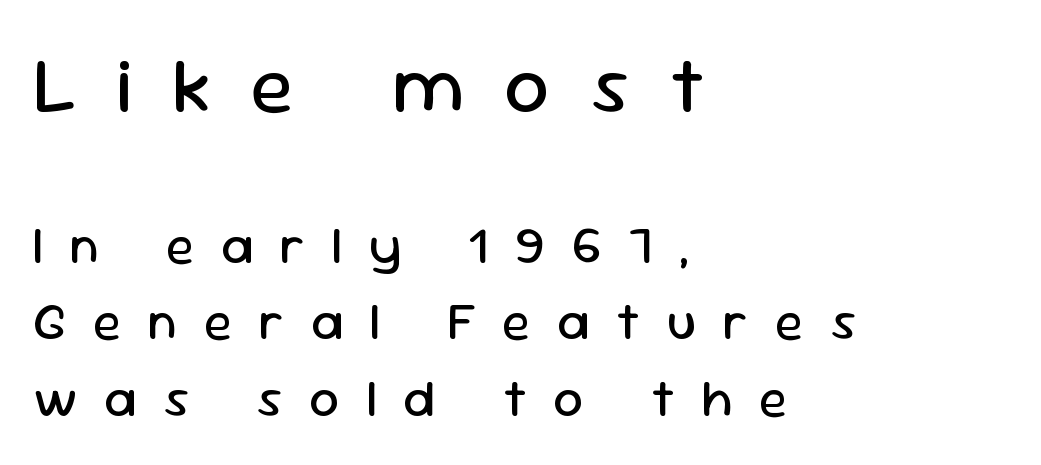
The image shows 79 px regular-weight sans-serif type, upright; set left-aligned, normal line spacing (1.44x), unusually wide letter spacing (+0.5 em), not underlined; the first (top) block is 1.49x larger; low stroke contrast and a medium x-height.
